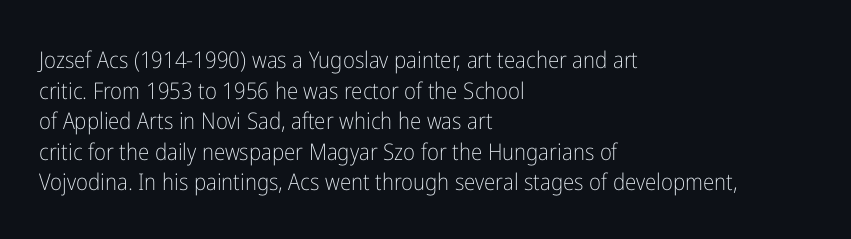
Vertical spacing — default. The text block is weighted toward the left margin, trailing off unevenly rightward. The baseline area is clear. These lines keep a tight, regular rhythm from letter to letter. No extra ink here — the face is not bold.
